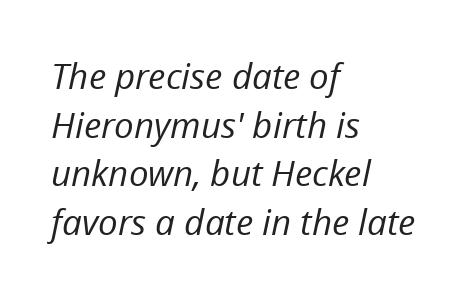
Each line starts at the same left margin while the right side varies. The lines sit at an ordinary, default distance from one another. The face looks like a standard text weight, possibly lighter. Tracking here is standard; glyphs follow each other at the usual distance. Italic? Definitely — the glyphs are oblique. These lines are rendered in a variable-pitch font.
